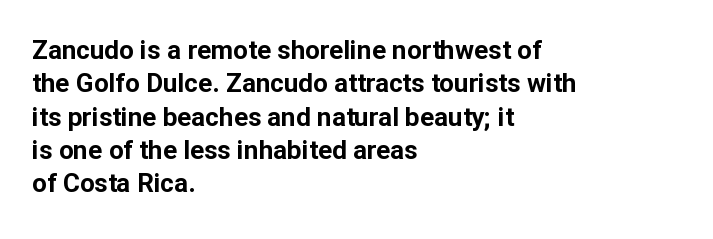
The image shows 26 px bold type, upright; set left-aligned, normal line spacing (1.28x), normal letter spacing, not underlined.
